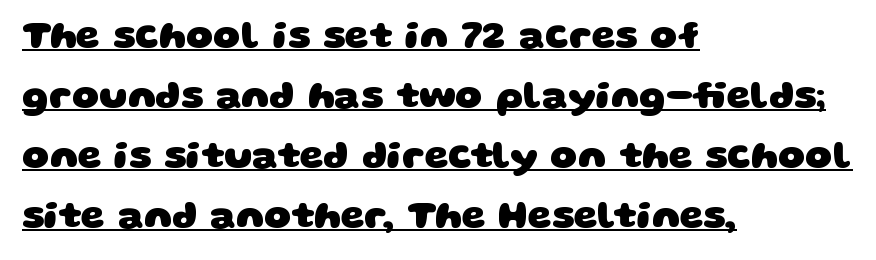
The image shows 38 px heavy, wide sans-serif type; set left-aligned, normal line spacing (1.58x), normal letter spacing, underlined; low stroke contrast and a large x-height.
